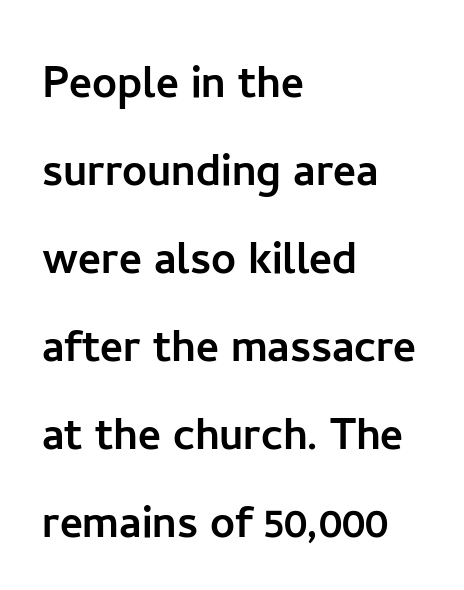
The image shows 55 px sans-serif type, upright; set left-aligned, normal line spacing (1.6x), normal letter spacing, not underlined; low stroke contrast and a medium x-height.
